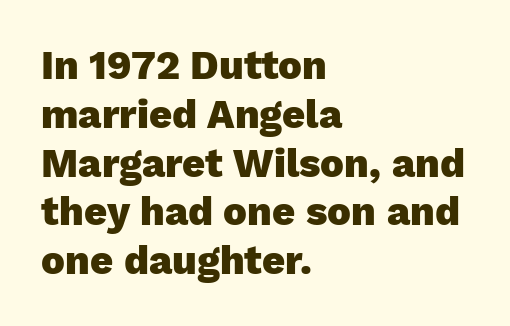
{"serif": "no", "italic": "no", "bold": "yes", "weight": "heavy", "width": "normal", "stroke_contrast": "low", "x_height": "medium", "monospaced": "no", "underline": "no", "align": "left", "line_spacing_ratio": 1.22, "letter_spacing": "normal", "letter_spacing_em": 0.0, "glyph_px": 40}
